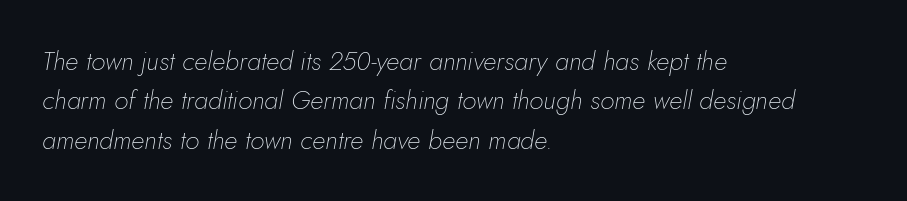
The image shows 26 px text type, italic (leaning right); set left-aligned, normal line spacing (1.51x), normal letter spacing, not underlined.
